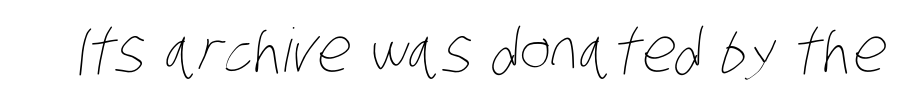
The image shows 60 px thin, condensed type; set normal letter spacing, not underlined; low stroke contrast and a large x-height.
